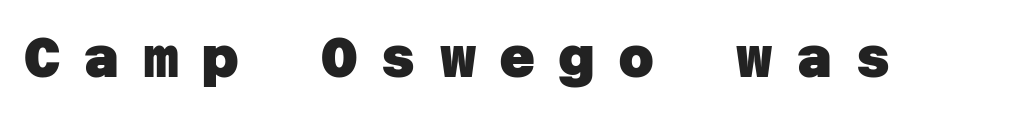
Nobody drew a line under any word here. The letterforms stand isolated, each surrounded by extra space. Stroke terminals: plain, sans-serif. A dark, heavy texture on the line: the type is bold.
